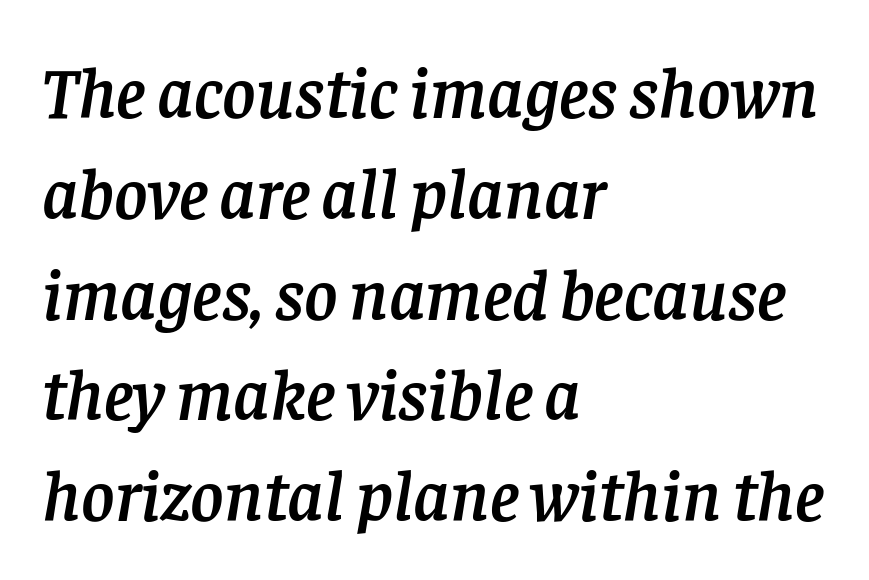
Rendered with sloped, italic letterforms. How would I describe the line gaps? Plain and ordinary. Bare-footed words on every line. Is the letter spacing exaggerated? No — it looks like the ordinary default. Does the copy run flush right? No — it runs flush left.
